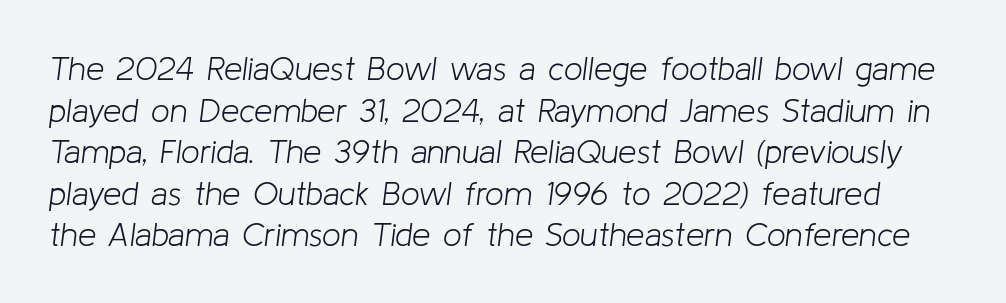
{"italic": "yes", "lean": "right", "slant_degrees": 8, "bold": "no", "weight": "light", "width": "normal", "stroke_contrast": "low", "x_height": "medium", "monospaced": "no", "underline": "no", "line_spacing": "normal", "line_spacing_ratio": 1.26, "letter_spacing": "normal", "letter_spacing_em": 0.0, "glyph_px": 33}
